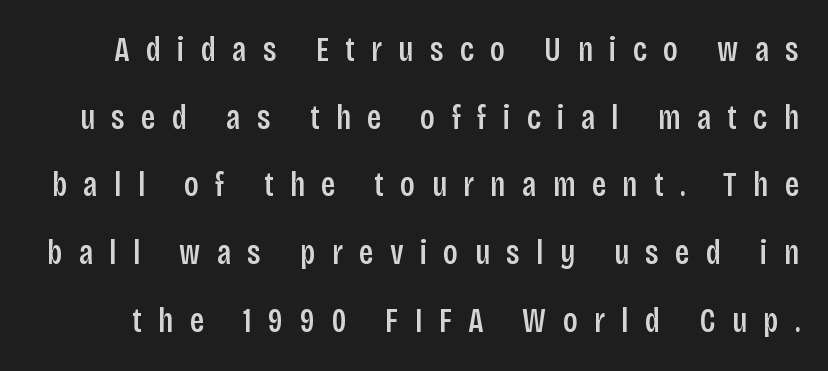
{"serif": "no", "italic": "no", "bold": "semi", "weight": "semibold", "width": "condensed", "stroke_contrast": "low", "x_height": "large", "monospaced": "no", "underline": "no", "line_spacing": "loose", "line_spacing_ratio": 1.99, "letter_spacing": "wide", "letter_spacing_em": 0.48, "glyph_px": 34}
